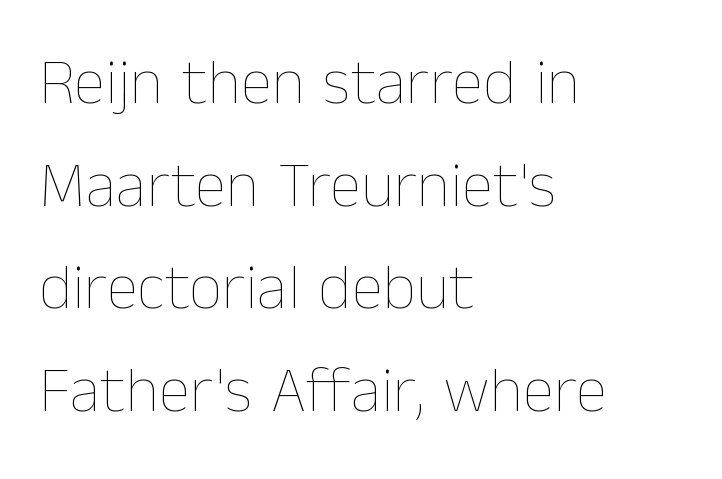
{"italic": "no", "bold": "no", "weight": "thin", "width": "normal", "stroke_contrast": "low", "x_height": "medium", "monospaced": "no", "underline": "no", "align": "left", "line_spacing": "normal", "line_spacing_ratio": 1.58, "letter_spacing": "normal", "letter_spacing_em": 0.0, "glyph_px": 65}
